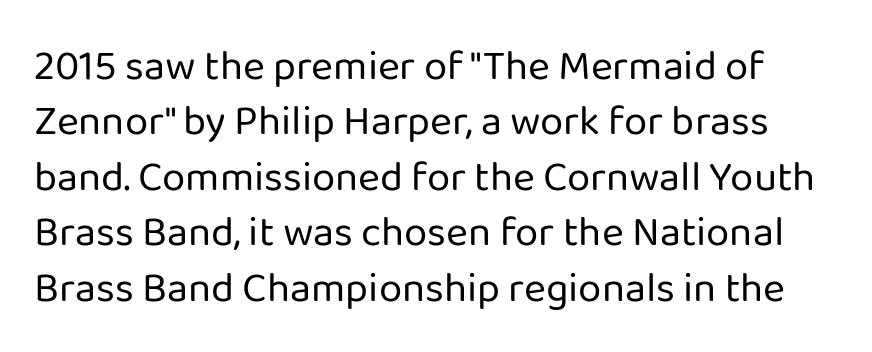
{"serif": "no", "italic": "no", "bold": "no", "weight": "regular", "width": "normal", "stroke_contrast": "low", "x_height": "medium", "monospaced": "no", "underline": "no", "line_spacing": "normal", "line_spacing_ratio": 1.32, "letter_spacing": "normal", "letter_spacing_em": 0.0, "glyph_px": 42}
